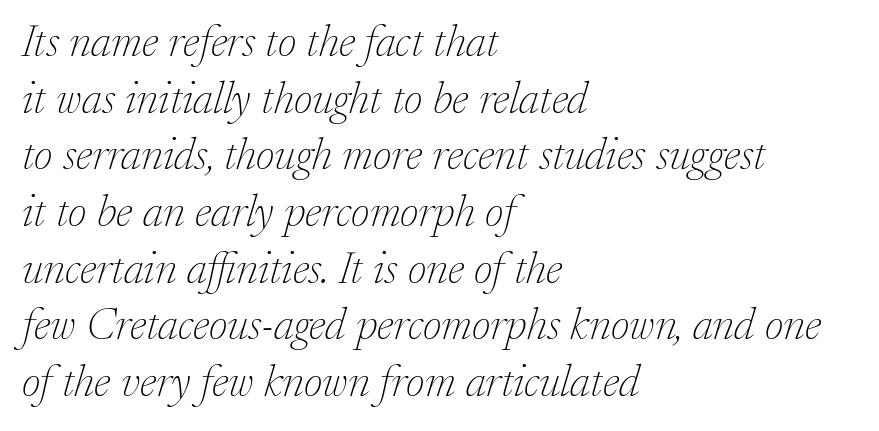
{"serif": "yes", "italic": "yes", "lean": "right", "slant_degrees": 17, "bold": "no", "weight": "thin", "width": "normal", "stroke_contrast": "low", "x_height": "medium", "monospaced": "no", "underline": "no", "align": "left", "line_spacing": "normal", "line_spacing_ratio": 1.26, "letter_spacing": "normal", "letter_spacing_em": 0.0, "glyph_px": 45}
